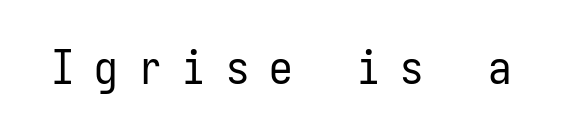
These glyphs show unthickened strokes, regular width or finer. Nope, not italic — everything's standing straight. The passage shown has open, widely tracked lettering throughout. I'd call this a sans setting — the letters go barefoot.
